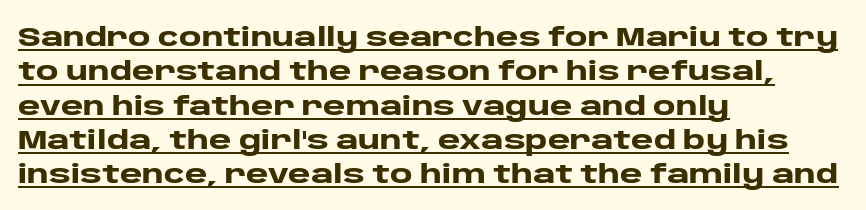
{"italic": "no", "bold": "yes", "underline": "yes", "align": "left", "line_spacing": "normal", "line_spacing_ratio": 1.27, "letter_spacing": "normal", "letter_spacing_em": 0.0, "glyph_px": 27}
